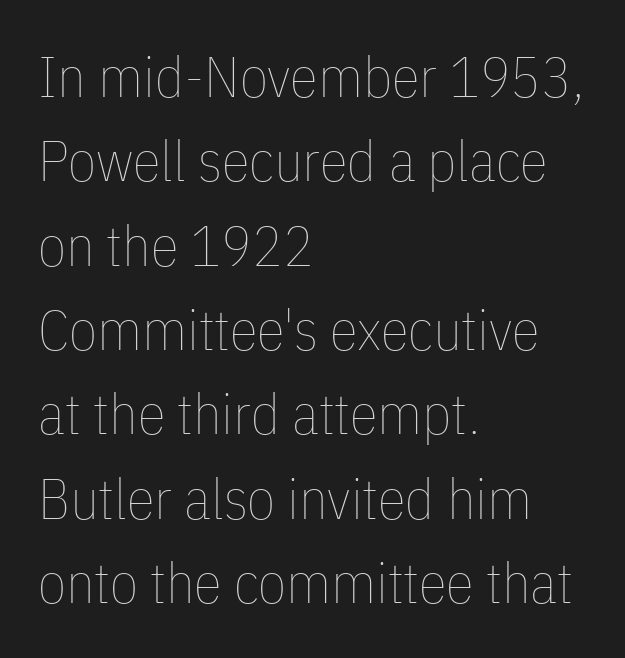
Q: Is the text bold? A: No.
Q: Is the text italic (slanted)? A: No, it is upright.
Q: Is the text underlined? A: No.
Q: How is the paragraph aligned? A: Left-aligned.
Q: Is the spacing between letters normal or unusually wide? A: Normal.
Q: Is the spacing between lines tight, normal or loose? A: Normal.
Q: Width (condensed, normal, or wide)? A: Condensed.
Q: Stroke contrast? A: Low.
Q: x-height? A: Medium.
Q: Monospaced? A: No.
